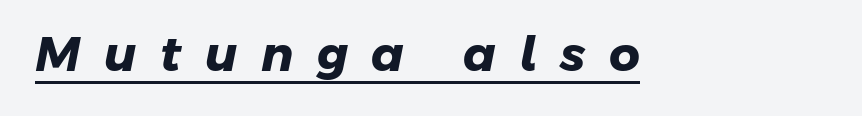
Q: Is the text bold? A: Yes.
Q: Is the typeface a serif or a sans-serif typeface? A: Sans-serif.
Q: Is the text underlined? A: Yes.
Q: Is the spacing between letters normal or unusually wide? A: Unusually wide.
Q: Width (condensed, normal, or wide)? A: Normal.
Q: Stroke contrast? A: Low.
Q: x-height? A: Medium.
Q: Monospaced? A: No.
